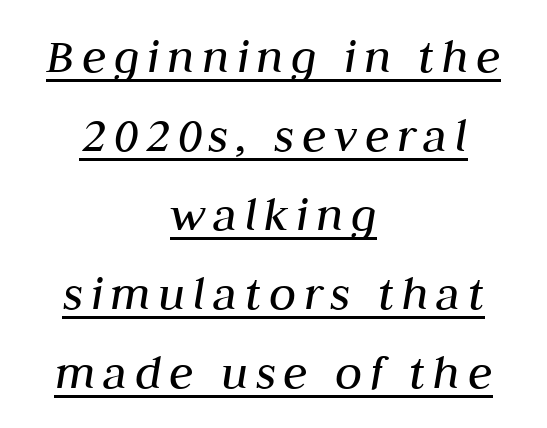
Q: Is the text bold? A: No.
Q: Is the text italic (slanted)? A: Yes, it leans right by about 10 degrees.
Q: Is the text underlined? A: Yes.
Q: How is the paragraph aligned? A: Centered.
Q: Is the spacing between lines tight, normal or loose? A: Normal.
Q: Width (condensed, normal, or wide)? A: Normal.
Q: Stroke contrast? A: Medium.
Q: x-height? A: Medium.
Q: Monospaced? A: No.
